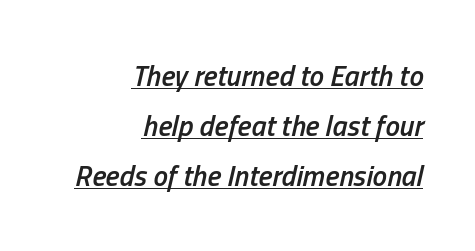
Every character sits at an angle, as italics do. Spacing verdict: proportional, widths tailored to each character. This rendering leaves character spacing at its baseline value. Moderately thickened strokes mark this as semibold type. If you drew a ruler down the right edge, every line would touch it.
